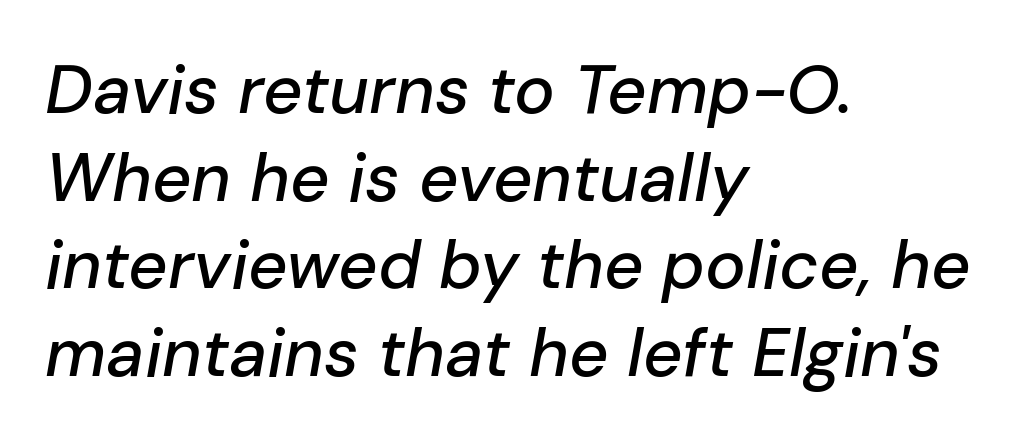
The image shows 68 px text type, italic (leaning right); set left-aligned, normal line spacing (1.29x), normal letter spacing, not underlined; low stroke contrast and a medium x-height.
